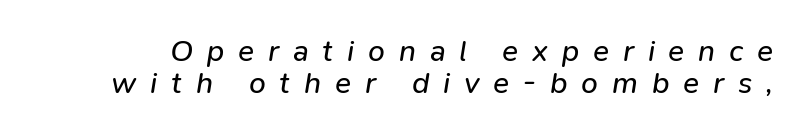
{"italic": "yes", "lean": "right", "slant_degrees": 9, "bold": "no", "weight": "regular", "width": "normal", "stroke_contrast": "low", "x_height": "medium", "monospaced": "no", "underline": "no", "line_spacing": "tight", "line_spacing_ratio": 1.06, "letter_spacing": "wide", "letter_spacing_em": 0.46, "glyph_px": 30}
